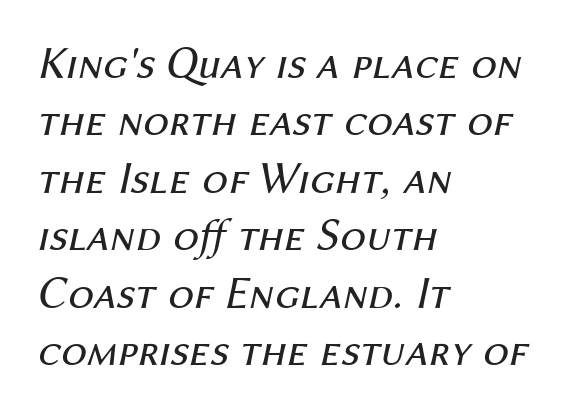
Q: Is the text bold? A: No.
Q: Is the text italic (slanted)? A: Yes, it leans right by about 12 degrees.
Q: Is the text underlined? A: No.
Q: How is the paragraph aligned? A: Left-aligned.
Q: Is the spacing between letters normal or unusually wide? A: Normal.
Q: Is the spacing between lines tight, normal or loose? A: Normal.
Q: Width (condensed, normal, or wide)? A: Normal.
Q: Stroke contrast? A: Medium.
Q: x-height? A: Medium.
Q: Monospaced? A: No.
